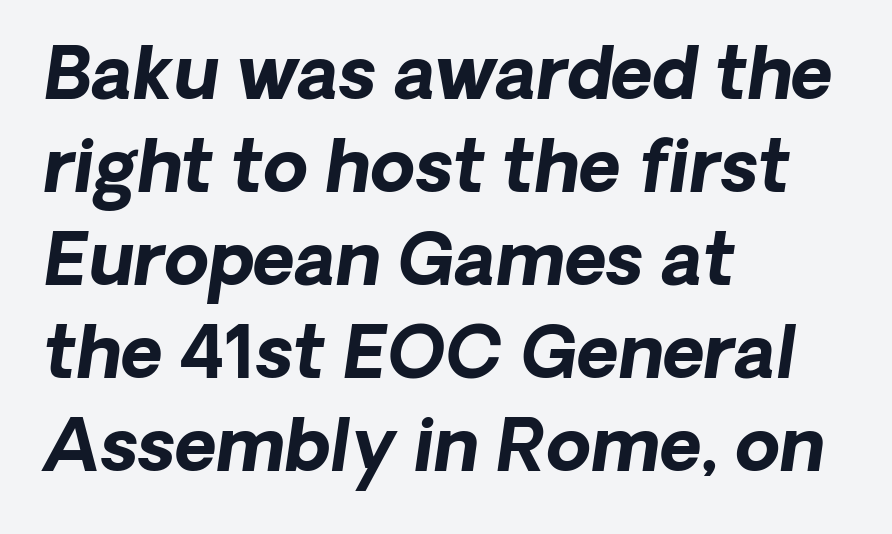
Q: Is the text bold? A: Yes.
Q: Is the typeface a serif or a sans-serif typeface? A: Sans-serif.
Q: Is the text underlined? A: No.
Q: How is the paragraph aligned? A: Left-aligned.
Q: Is the spacing between letters normal or unusually wide? A: Normal.
Q: Is the spacing between lines tight, normal or loose? A: Normal.
Q: Width (condensed, normal, or wide)? A: Normal.
Q: Stroke contrast? A: Low.
Q: x-height? A: Medium.
Q: Monospaced? A: No.
